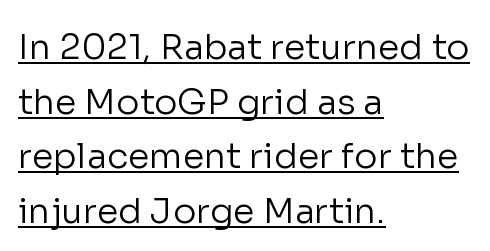
The image shows 35 px regular-weight sans-serif type, upright; set left-aligned, normal line spacing (1.56x), normal letter spacing, underlined; low stroke contrast and a medium x-height.
